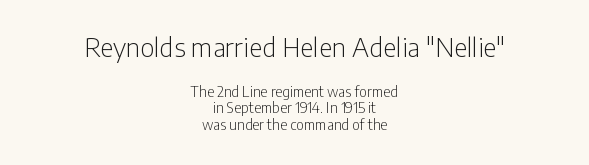
{"italic": "no", "bold": "no", "underline": "no", "align": "center", "line_spacing_ratio": 1.19, "letter_spacing": "normal", "letter_spacing_em": 0.0, "larger_block": "first", "size_ratio": 1.86, "glyph_px": 26}
